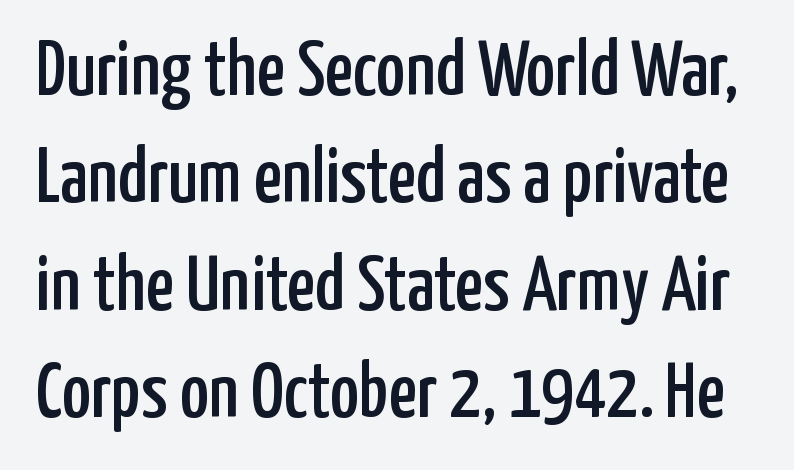
The image shows 79 px condensed sans-serif type, upright; set normal line spacing (1.36x), normal letter spacing, not underlined; low stroke contrast and a medium x-height.
